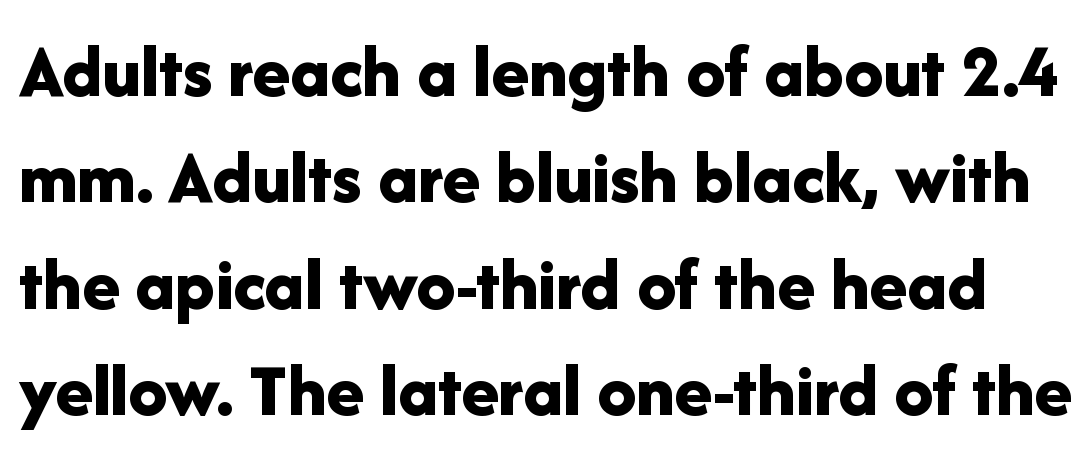
Honestly, there is no underline to notice here at all. Characters remain perfectly vertical along every line. These lines carry a lot of weight — the face is fully bold. Normally led — the rows are evenly, conventionally spaced. The horizontal fit of the characters is conventional and even. A typesetter would call this proportional, since set widths differ per character.
